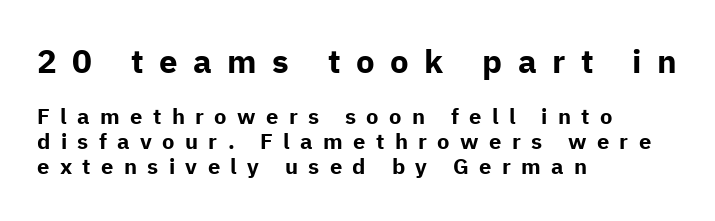
Q: Is the text bold? A: Yes.
Q: Is the text italic (slanted)? A: No, it is upright.
Q: Is the typeface a serif or a sans-serif typeface? A: Sans-serif.
Q: Is the text underlined? A: No.
Q: How is the paragraph aligned? A: Left-aligned.
Q: Is the spacing between letters normal or unusually wide? A: Unusually wide.
Q: Is the spacing between lines tight, normal or loose? A: Tight.
Q: Which block of text is set in a larger size, the first (top) or the second (bottom)? A: The first (top) one.
Q: Width (condensed, normal, or wide)? A: Normal.
Q: Stroke contrast? A: Low.
Q: x-height? A: Medium.
Q: Monospaced? A: No.
